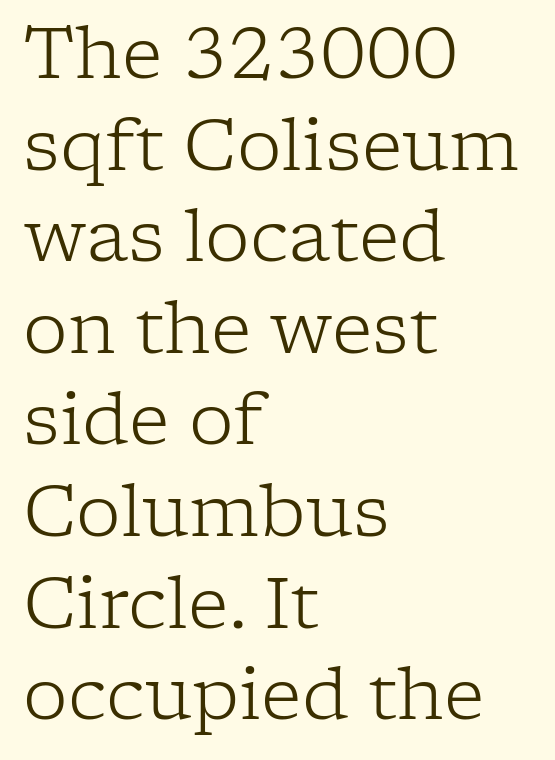
Q: Is the text bold? A: No.
Q: Is the text italic (slanted)? A: No, it is upright.
Q: Is the typeface a serif or a sans-serif typeface? A: Serif.
Q: Is the text underlined? A: No.
Q: How is the paragraph aligned? A: Left-aligned.
Q: Is the spacing between letters normal or unusually wide? A: Normal.
Q: Is the spacing between lines tight, normal or loose? A: Normal.
Q: Width (condensed, normal, or wide)? A: Normal.
Q: Stroke contrast? A: Low.
Q: x-height? A: Medium.
Q: Monospaced? A: No.
